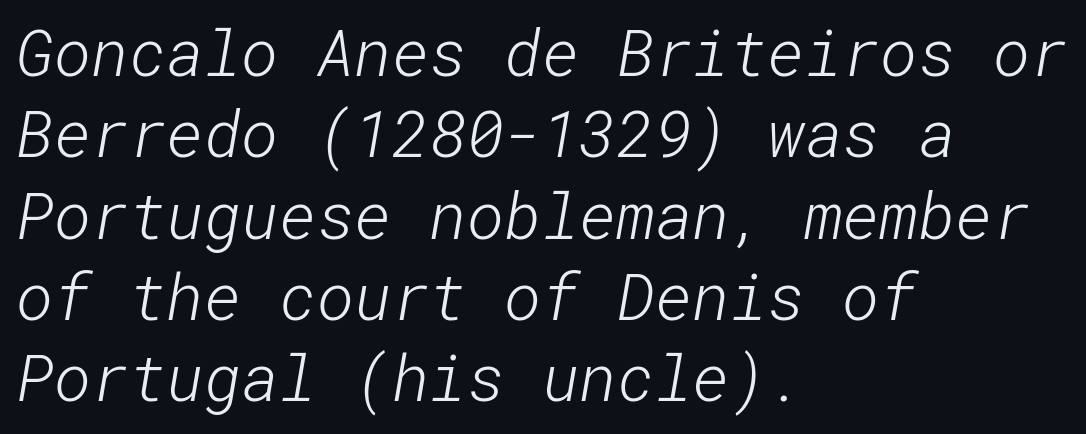
Q: Is the text bold? A: No.
Q: Is the typeface a serif or a sans-serif typeface? A: Sans-serif.
Q: Is the text underlined? A: No.
Q: How is the paragraph aligned? A: Left-aligned.
Q: Is the spacing between letters normal or unusually wide? A: Normal.
Q: Is the spacing between lines tight, normal or loose? A: Normal.
Q: Width (condensed, normal, or wide)? A: Normal.
Q: Stroke contrast? A: Low.
Q: x-height? A: Medium.
